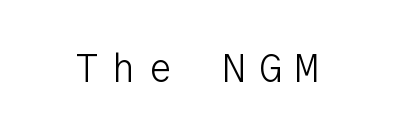
The image shows 39 px light sans-serif type, upright, monospaced; set unusually wide letter spacing (+0.34 em), not underlined; low stroke contrast and a medium x-height.
